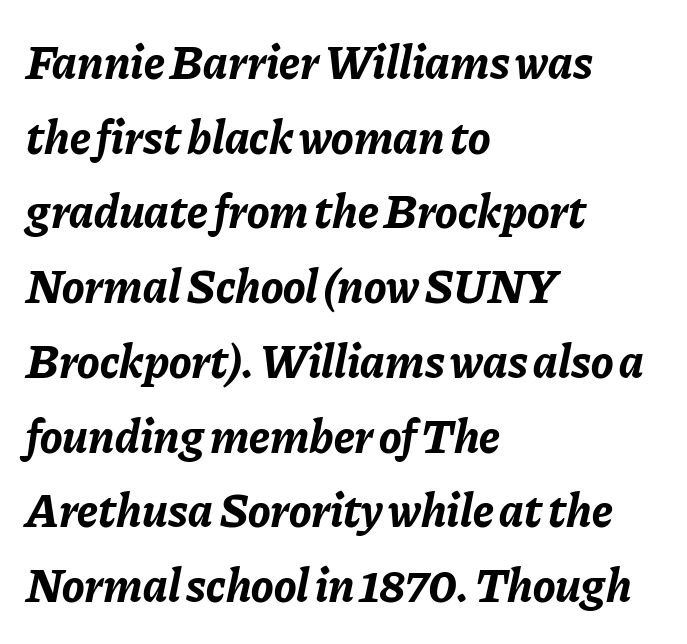
Q: Is the text bold? A: Yes.
Q: Is the text italic (slanted)? A: Yes, it leans right by about 11 degrees.
Q: Is the text underlined? A: No.
Q: How is the paragraph aligned? A: Left-aligned.
Q: Is the spacing between letters normal or unusually wide? A: Normal.
Q: Is the spacing between lines tight, normal or loose? A: Normal.
Q: Width (condensed, normal, or wide)? A: Normal.
Q: Stroke contrast? A: Low.
Q: x-height? A: Medium.
Q: Monospaced? A: No.
